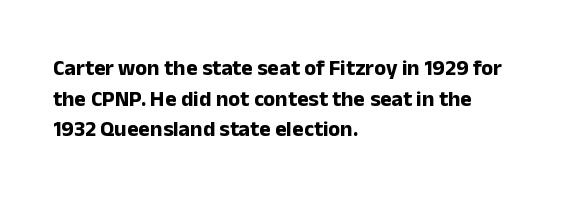
If you drew a line through each stem, it would be perfectly vertical. A normal amount of white space separates one row of letters from the next. Unmarked baselines from the first word to the last. Pretty heavy lettering here — definitely bold. The paragraph has a hard left edge and a soft right edge. These lines keep a tight, regular rhythm from letter to letter.
